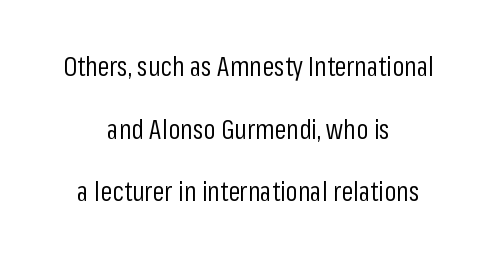
The image shows 27 px text type, upright; set centered, loose line spacing (2.32x), normal letter spacing, not underlined.
